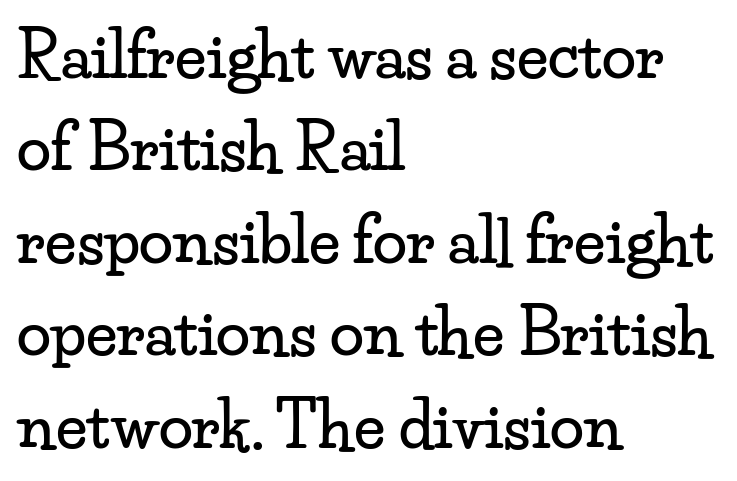
Q: Is the text italic (slanted)? A: No, it is upright.
Q: Is the typeface a serif or a sans-serif typeface? A: Serif.
Q: Is the text underlined? A: No.
Q: How is the paragraph aligned? A: Left-aligned.
Q: Is the spacing between letters normal or unusually wide? A: Normal.
Q: Is the spacing between lines tight, normal or loose? A: Normal.
Q: Width (condensed, normal, or wide)? A: Wide.
Q: Stroke contrast? A: Low.
Q: x-height? A: Small.
Q: Monospaced? A: No.
